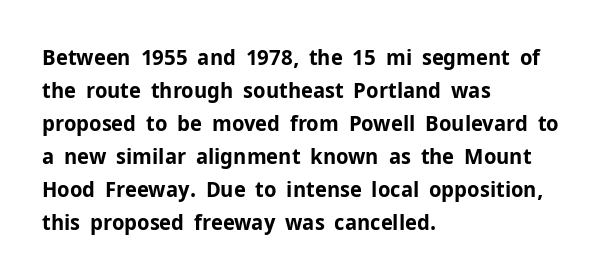
You'd pick this weight for a headline — it's a proper bold. The lettering holds an erect, upright posture throughout. Glance below the letters and you will spot only blank space. Layout note: lines flush left. Characters follow at the spacing the type designer built in. These lines sit exactly where default settings would place them.
